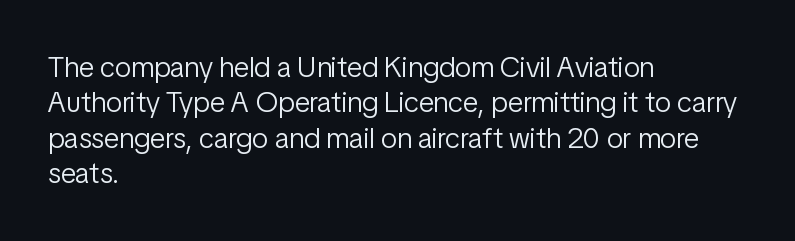
The image shows 29 px light, condensed sans-serif type, upright; set left-aligned, line spacing 1.22x, normal letter spacing, not underlined; low stroke contrast and a medium x-height.
